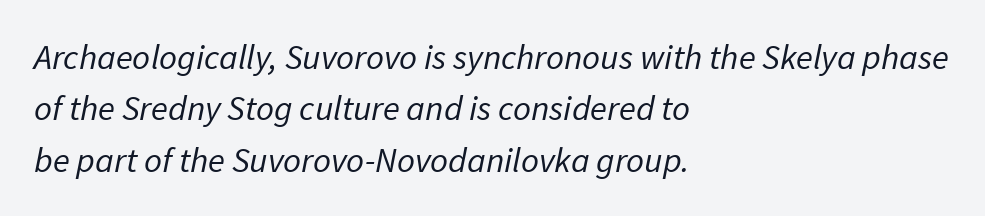
The image shows 35 px regular-weight sans-serif type; set left-aligned, normal line spacing (1.47x), normal letter spacing, not underlined; low stroke contrast and a medium x-height.
